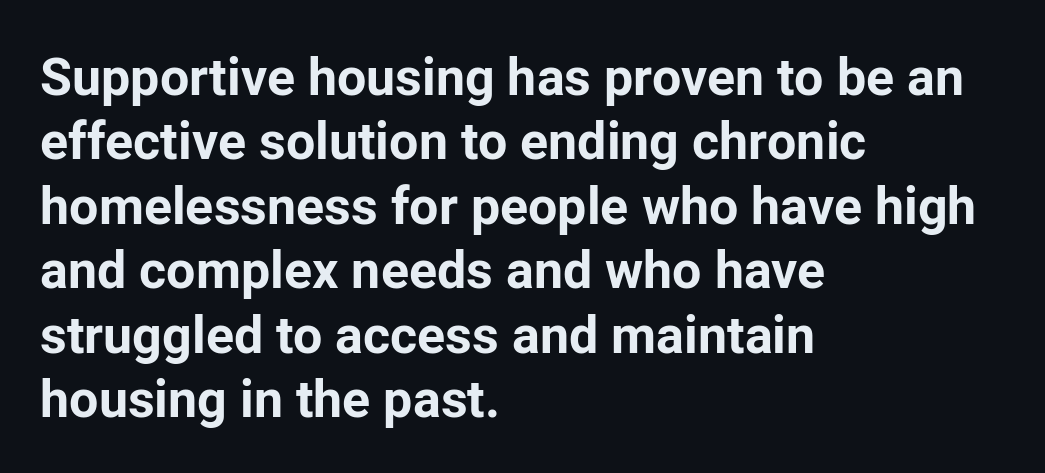
{"serif": "no", "italic": "no", "bold": "yes", "weight": "bold", "width": "normal", "stroke_contrast": "low", "x_height": "medium", "monospaced": "no", "underline": "no", "align": "left", "line_spacing_ratio": 1.24, "letter_spacing": "normal", "letter_spacing_em": 0.0, "glyph_px": 52}
